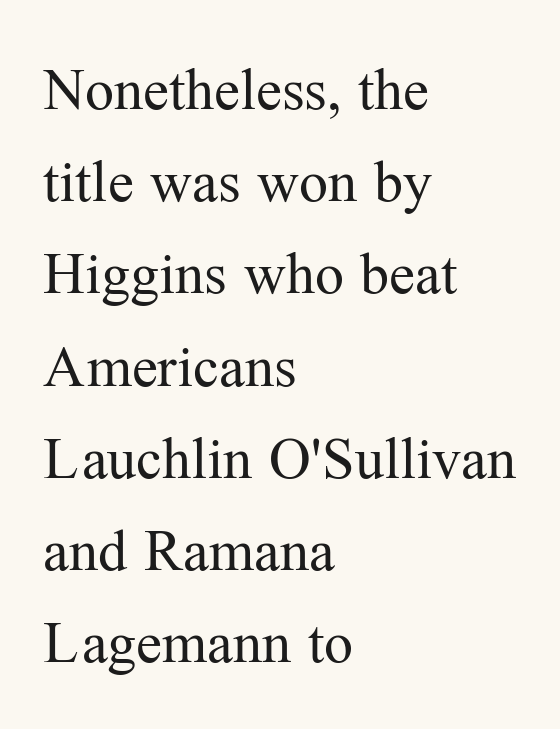
The image shows 58 px regular-weight serif type, upright; set left-aligned, normal line spacing (1.59x), normal letter spacing, not underlined; medium stroke contrast and a medium x-height.
